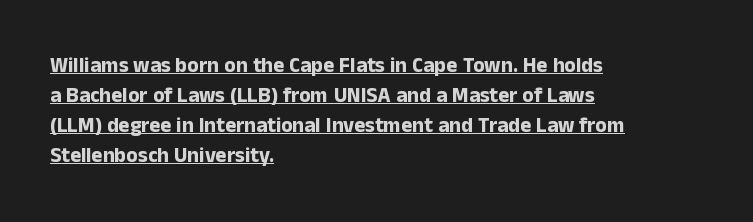
{"italic": "no", "bold": "yes", "underline": "yes", "align": "left", "line_spacing": "normal", "line_spacing_ratio": 1.43, "letter_spacing": "normal", "letter_spacing_em": 0.0, "glyph_px": 21}
